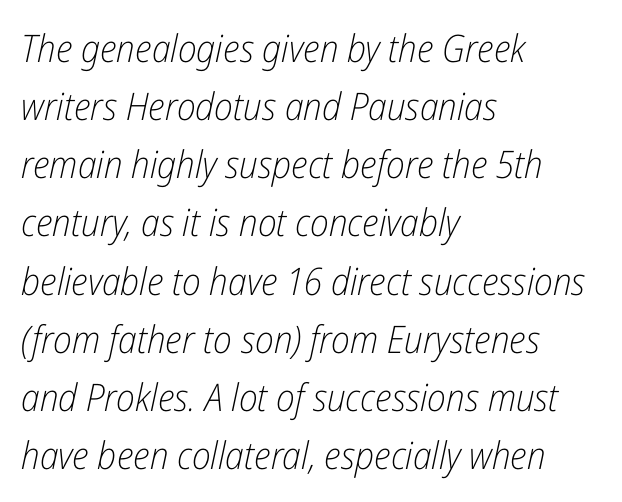
The image shows 38 px light, condensed type, italic (leaning right); set left-aligned, normal line spacing (1.53x), normal letter spacing, not underlined; low stroke contrast and a medium x-height.
